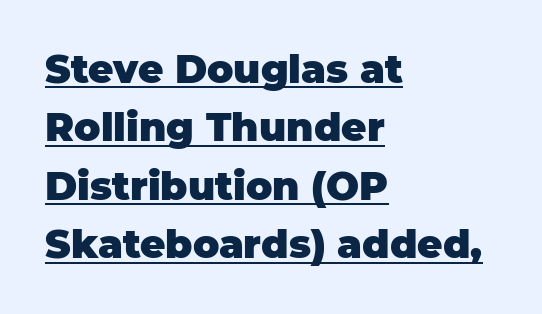
Strong, thick strokes mark this as bold type. Ordinary non-slanted type is in use. Type style note: lacks serifs. This sample has the flowing, uneven cadence of proportional lettering. In terms of letterspacing, this is plain default setting.
